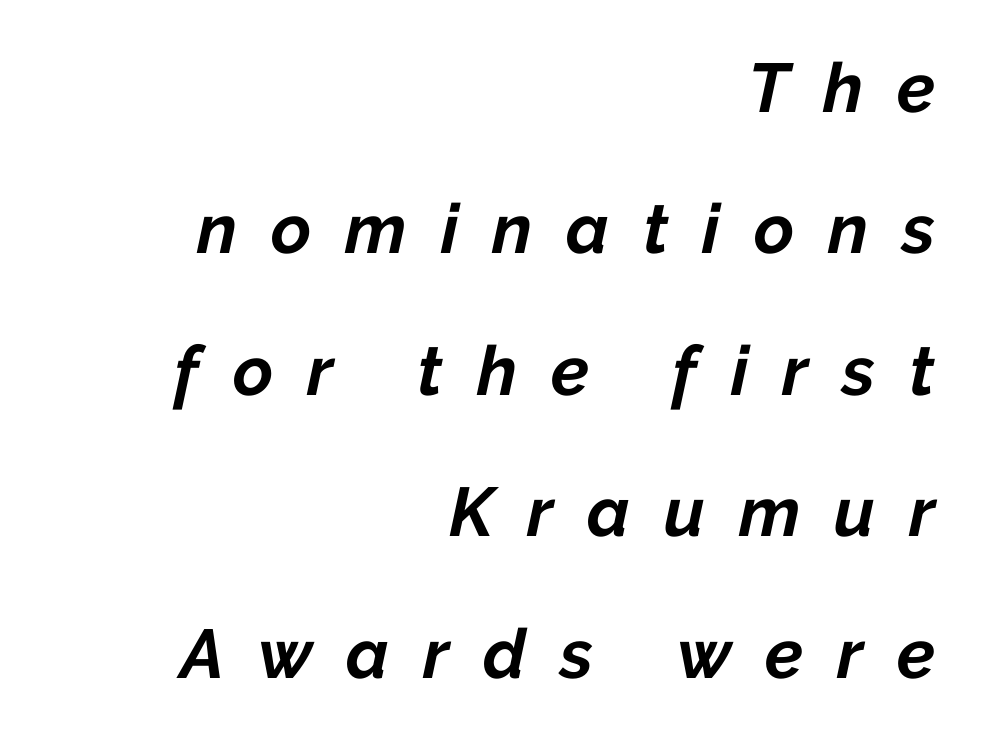
Q: Is the text bold? A: Yes.
Q: Is the text italic (slanted)? A: Yes, it leans right by about 12 degrees.
Q: Is the text underlined? A: No.
Q: How is the paragraph aligned? A: Right-aligned.
Q: Is the spacing between letters normal or unusually wide? A: Unusually wide.
Q: Is the spacing between lines tight, normal or loose? A: Loose.
Q: Width (condensed, normal, or wide)? A: Normal.
Q: Stroke contrast? A: Low.
Q: x-height? A: Medium.
Q: Monospaced? A: No.
